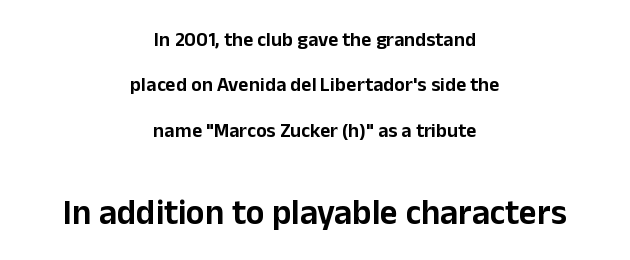
The image shows 35 px sans-serif type, upright; set centered, loose line spacing (2.27x), normal letter spacing, not underlined; the second (bottom) block is 1.75x larger; low stroke contrast and a medium x-height.
